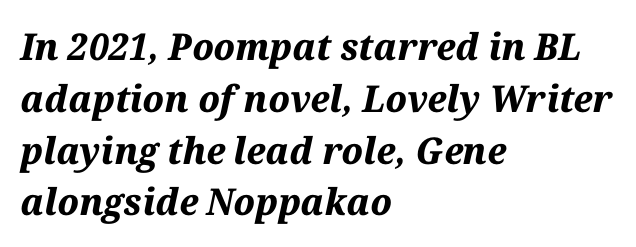
Q: Is the text bold? A: Yes.
Q: Is the text italic (slanted)? A: Yes, it leans right by about 12 degrees.
Q: Is the text underlined? A: No.
Q: How is the paragraph aligned? A: Left-aligned.
Q: Is the spacing between letters normal or unusually wide? A: Normal.
Q: Is the spacing between lines tight, normal or loose? A: Normal.
Q: Width (condensed, normal, or wide)? A: Normal.
Q: Stroke contrast? A: Medium.
Q: x-height? A: Medium.
Q: Monospaced? A: No.
